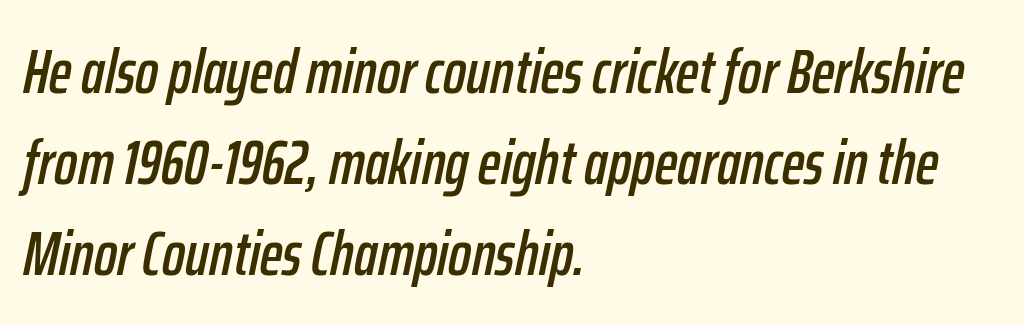
The image shows 61 px condensed type, italic (leaning right); set left-aligned, normal line spacing (1.49x), normal letter spacing, not underlined; low stroke contrast and a medium x-height.
